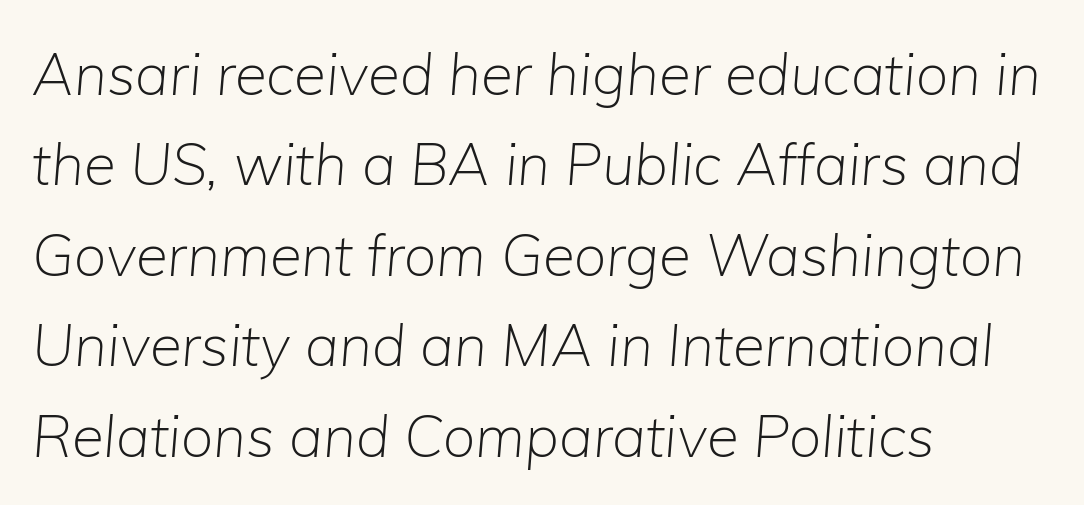
{"italic": "yes", "lean": "right", "slant_degrees": 5, "bold": "no", "weight": "light", "width": "normal", "stroke_contrast": "low", "x_height": "medium", "monospaced": "no", "underline": "no", "align": "left", "line_spacing": "normal", "line_spacing_ratio": 1.56, "letter_spacing": "normal", "letter_spacing_em": 0.0, "glyph_px": 58}
